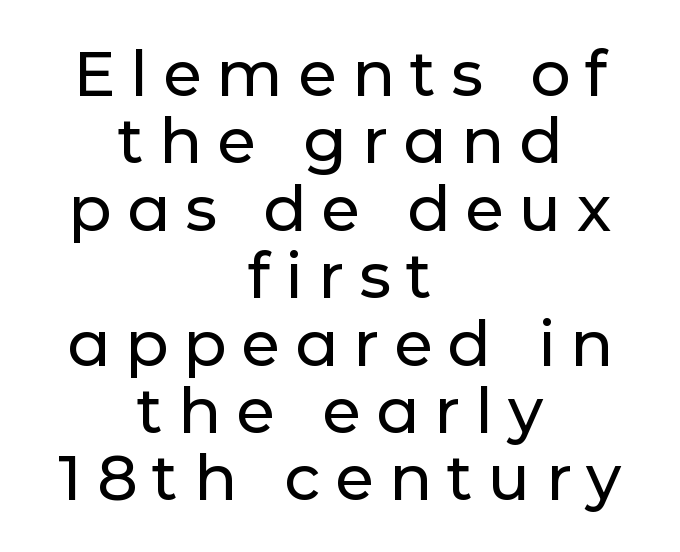
The image shows 63 px sans-serif type, upright; set centered, tight line spacing (1.07x), unusually wide letter spacing (+0.24 em), not underlined; low stroke contrast and a medium x-height.
